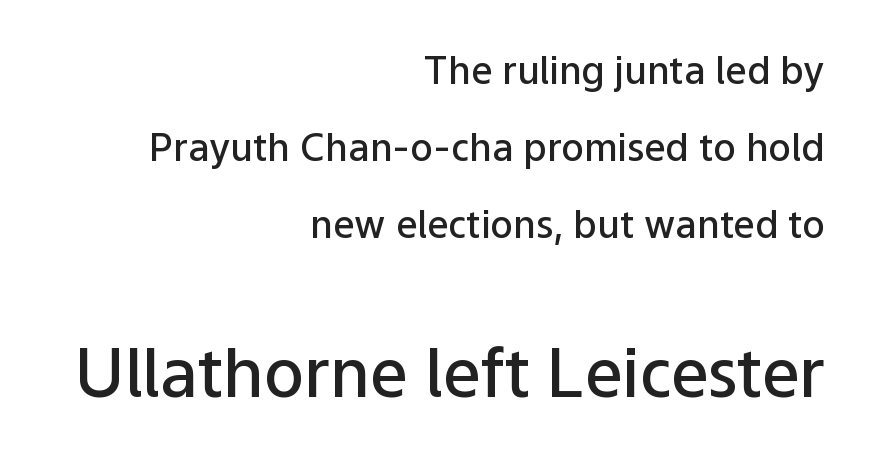
This is sans-serif lettering, the kind often seen on screens and signage. The letters advance in unequal steps, a hallmark of proportional type. Airy leading. This sample uses an upright cut, with every glyph sitting square on the baseline. Stroke thickness is moderately raised; the sample reads as semibold.
